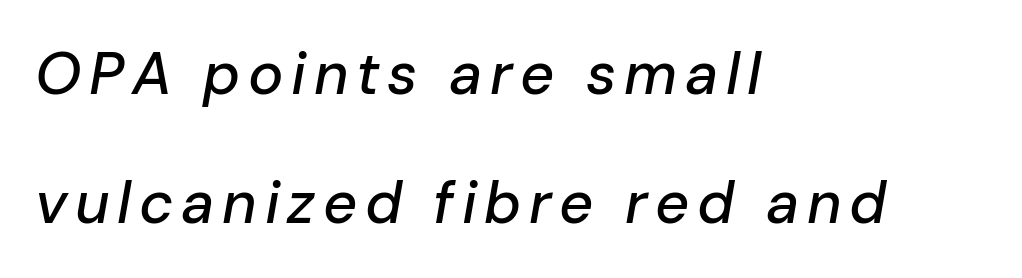
Q: Is the text italic (slanted)? A: Yes, it leans right by about 10 degrees.
Q: Is the text underlined? A: No.
Q: How is the paragraph aligned? A: Left-aligned.
Q: Is the spacing between lines tight, normal or loose? A: Loose.
Q: Width (condensed, normal, or wide)? A: Normal.
Q: Stroke contrast? A: Low.
Q: x-height? A: Medium.
Q: Monospaced? A: No.
